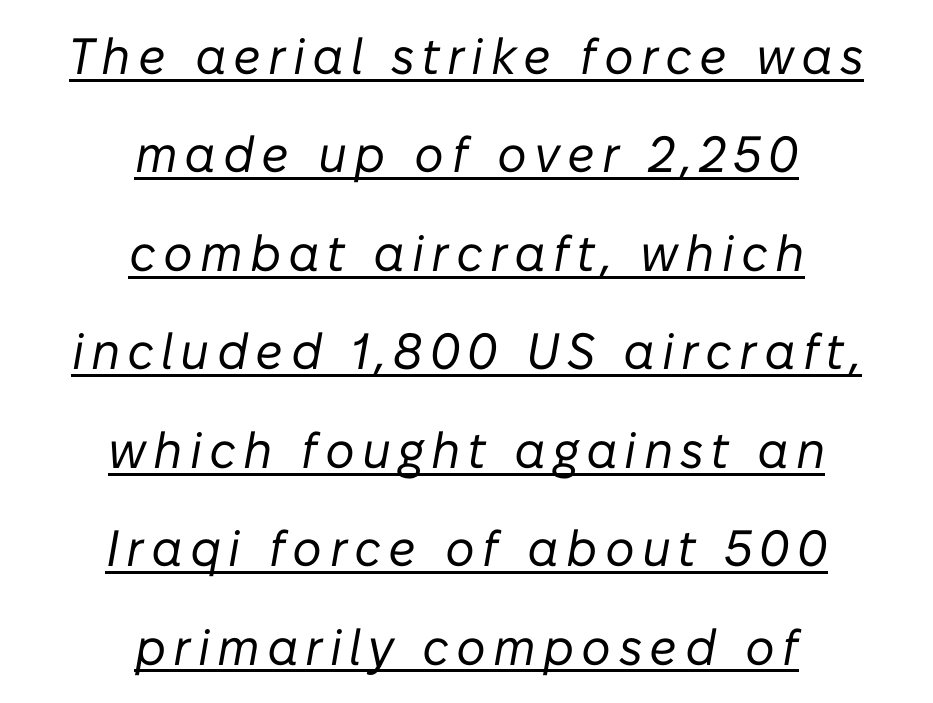
Character widths vary here, with narrow letters taking less room than wide ones. Each line is balanced around a shared central axis. The specimen includes a rule beneath the text block's lines. No extra ink here — the face is not bold. The letters are slanted; this is an italic face.
